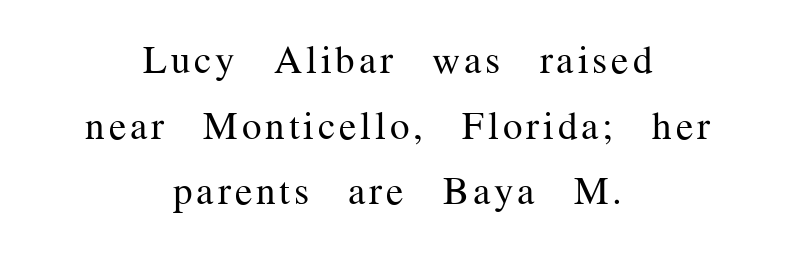
Q: Is the text bold? A: No.
Q: Is the text italic (slanted)? A: No, it is upright.
Q: Is the typeface a serif or a sans-serif typeface? A: Serif.
Q: Is the text underlined? A: No.
Q: How is the paragraph aligned? A: Centered.
Q: Is the spacing between lines tight, normal or loose? A: Normal.
Q: Width (condensed, normal, or wide)? A: Normal.
Q: Stroke contrast? A: Medium.
Q: x-height? A: Medium.
Q: Monospaced? A: No.
